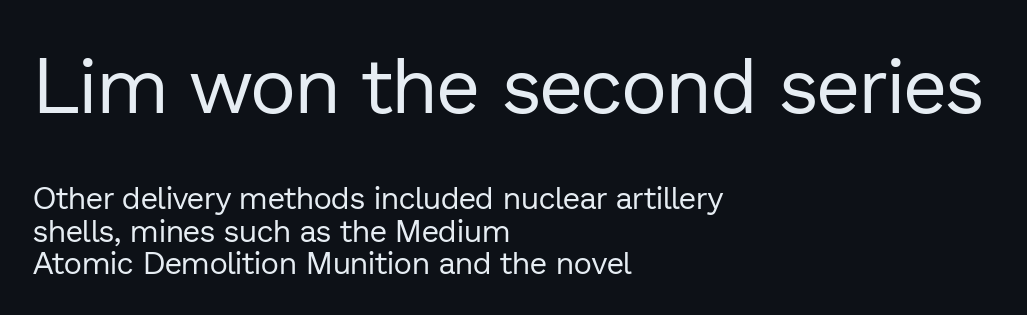
This sample has the flowing, uneven cadence of proportional lettering. Nobody touched the tracking dial on this one. Leading: reduced. All the whitespace from short lines collects on the right. Italic? Not at all — the glyphs are vertical. Has an underline been added? It has not.
